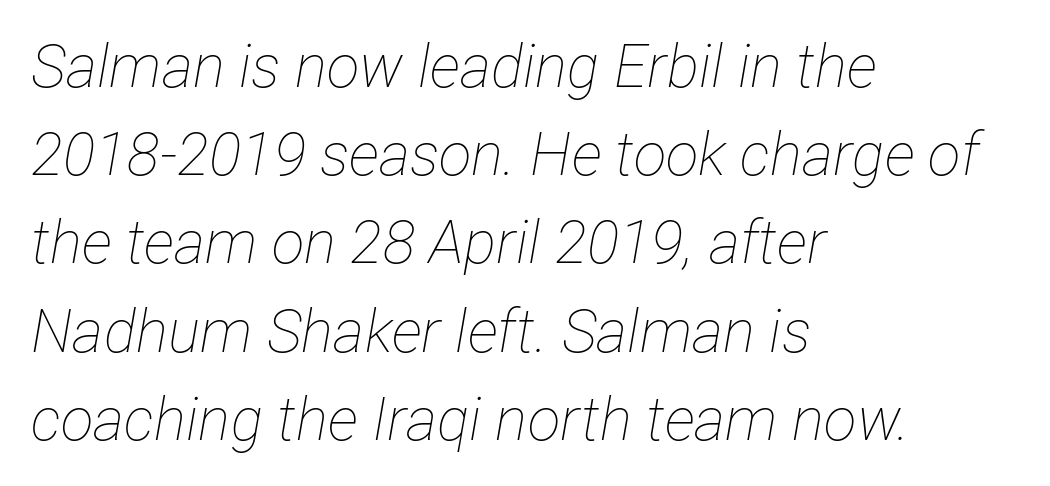
The image shows 60 px thin, condensed type, italic (leaning right); set left-aligned, normal line spacing (1.47x), normal letter spacing, not underlined; low stroke contrast and a medium x-height.
